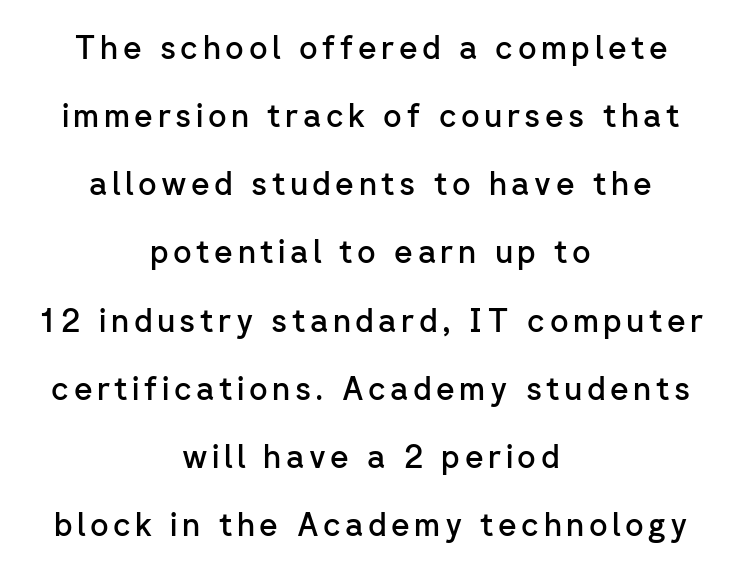
Posture: straight, roman, zero tilt. The gap between lines stays unmarked. Notice the strokes are somewhat thickened but not fully heavy: this is a semibold. Looks like regular typesetting: each glyph gets only the width it needs. The characters display no serif detailing; their extremities are plain.
